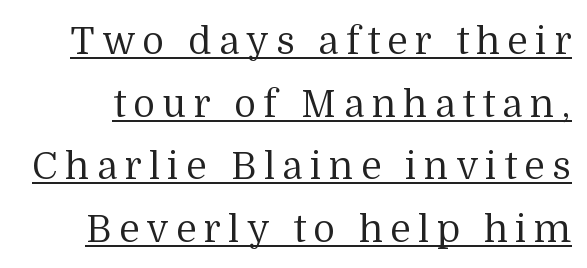
In designer terms, the underline attribute is active on this setting. The letters advance in unequal steps, a hallmark of proportional type. Posture: upright roman. This sample keeps an unexceptional amount of space between lines. Observe the serifs anchoring each vertical stroke in this sample.
